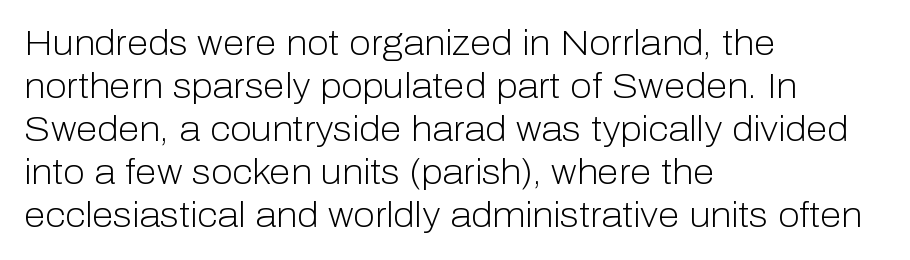
{"serif": "no", "italic": "no", "bold": "no", "weight": "light", "width": "normal", "stroke_contrast": "low", "x_height": "medium", "monospaced": "no", "underline": "no", "align": "left", "line_spacing_ratio": 1.23, "letter_spacing": "normal", "letter_spacing_em": 0.0, "glyph_px": 35}
